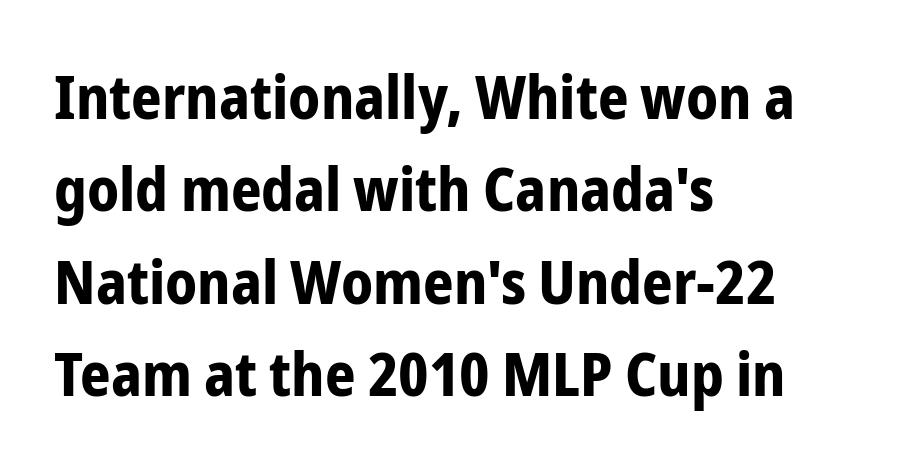
The paragraph shown leans on its left margin. Italic: no, the glyphs are upright roman. Do the characters align in a grid? No, the font is proportional. Nobody touched the tracking dial on this one. Horizontal bands of white between lines are of average thickness. The typeface chosen for these lines omits serifs.
